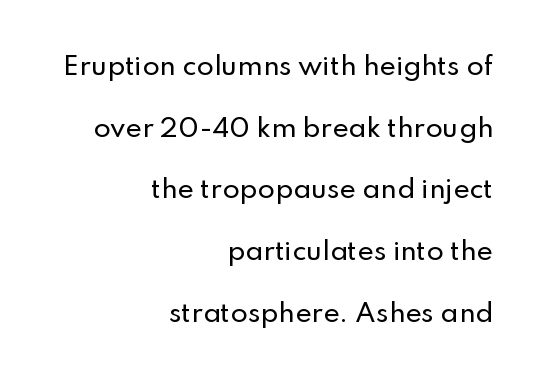
Bare-footed words on every line. Default kerning and tracking; the words read as compact shapes. Horizontally, the lines are justified to the trailing edge only. Unlike italic type, these characters show no tilt at all. If you measured baseline to baseline, you'd find a long distance.
